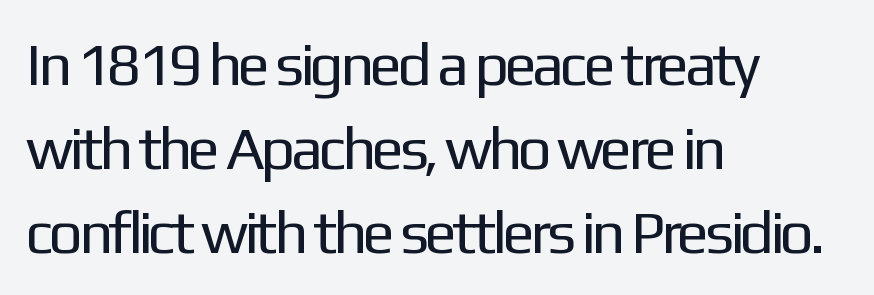
Vertical stems look standard width or narrower in stroke. The passage shown is typed in a proportional face where columns would drift. The space beneath each line is pristine and unruled. Does the leading feel generous? No, just average. The designer went with a sans here, leaving each stem footless. The letterforms sit shoulder to shoulder at normal distance.
